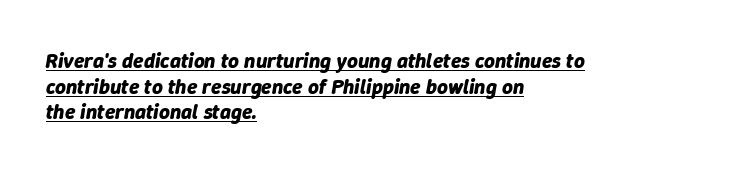
{"italic": "yes", "lean": "right", "slant_degrees": 9, "bold": "yes", "underline": "yes", "align": "left", "line_spacing_ratio": 1.22, "letter_spacing": "normal", "letter_spacing_em": 0.0, "glyph_px": 21}
